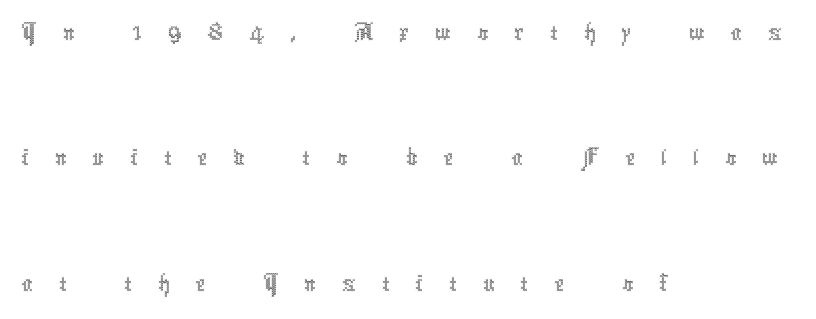
The image shows 55 px thin, condensed type, upright; set left-aligned, loose line spacing (2.28x), unusually wide letter spacing (+0.47 em), not underlined; a medium x-height.
